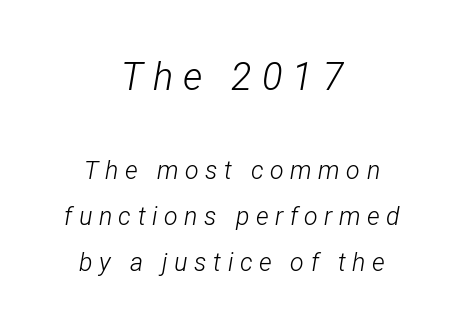
Q: Is the text bold? A: No.
Q: Is the text italic (slanted)? A: Yes, it leans right by about 12 degrees.
Q: Is the text underlined? A: No.
Q: How is the paragraph aligned? A: Centered.
Q: Is the spacing between letters normal or unusually wide? A: Unusually wide.
Q: Which block of text is set in a larger size, the first (top) or the second (bottom)? A: The first (top) one.
Q: Width (condensed, normal, or wide)? A: Condensed.
Q: Stroke contrast? A: Low.
Q: x-height? A: Medium.
Q: Monospaced? A: No.
